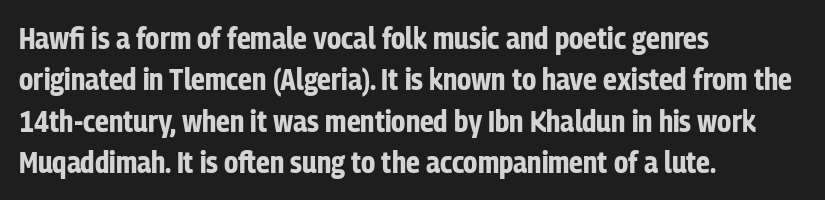
The image shows 30 px bold, condensed sans-serif type, upright; set left-aligned, normal line spacing (1.38x), normal letter spacing, not underlined; low stroke contrast and a medium x-height.
